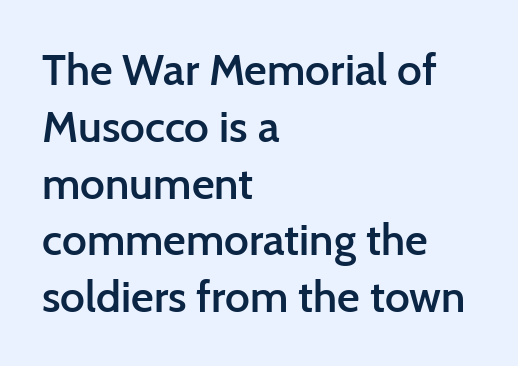
These lines are set flush left with a ragged right edge. Notice how descenders clear the ascenders below comfortably — that's standard leading. Students, this is semibold: more ink than regular, less than bold. Are there feet on the stems? There aren't — it's a sans. A typesetter would call this proportional, since set widths differ per character. Descenders hang freely into open space.
